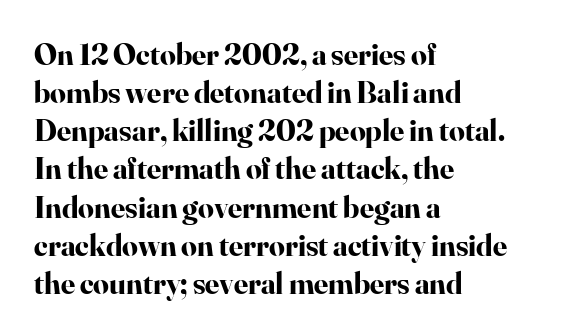
The rendering uses a bold face; every stroke is thick and dark. Underline: absent. Ordinary non-slanted type is in use. The face used here is proportionally spaced, like ordinary book or web type. Letterform terminals end in serifs throughout the passage. Each line starts at the same left margin while the right side varies.
